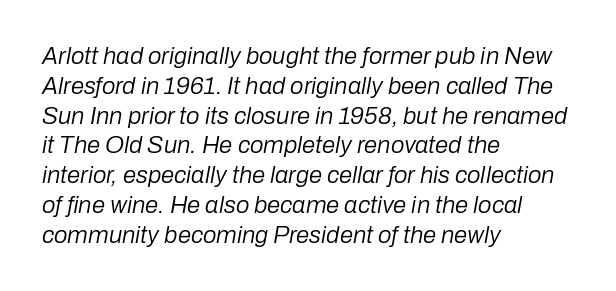
The letters are slanted; this is an italic face. Is this a heavy cut? Hardly; it is regular or lighter. Here the glyphs are tracked normally, forming tight word shapes. The paragraph shown leans on its left margin. Nobody drew a line under any word here.
